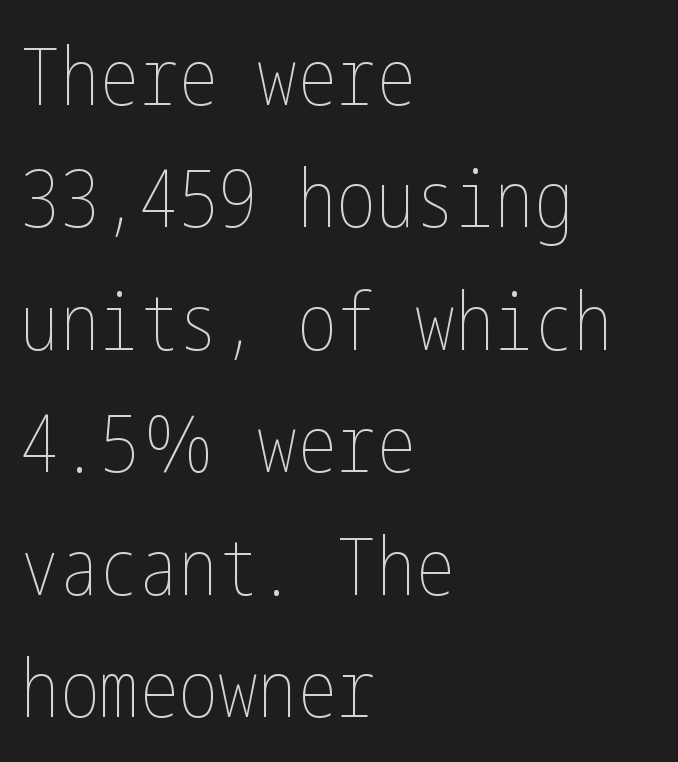
Q: Is the text bold? A: No.
Q: Is the text italic (slanted)? A: No, it is upright.
Q: Is the text underlined? A: No.
Q: How is the paragraph aligned? A: Left-aligned.
Q: Is the spacing between letters normal or unusually wide? A: Normal.
Q: Is the spacing between lines tight, normal or loose? A: Normal.
Q: Width (condensed, normal, or wide)? A: Condensed.
Q: Stroke contrast? A: Low.
Q: x-height? A: Medium.
